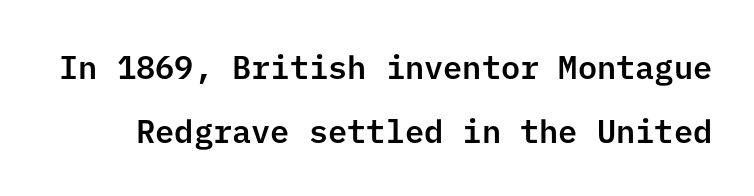
The image shows 32 px sans-serif type, upright; set loose line spacing (1.99x), normal letter spacing, not underlined; low stroke contrast and a medium x-height.
